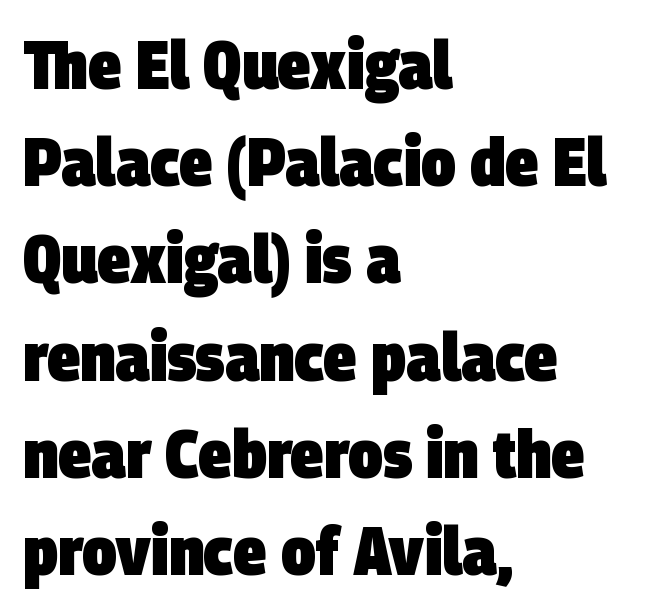
The image shows 68 px heavy, condensed sans-serif type; set left-aligned, normal line spacing (1.43x), normal letter spacing, not underlined; low stroke contrast and a large x-height.
